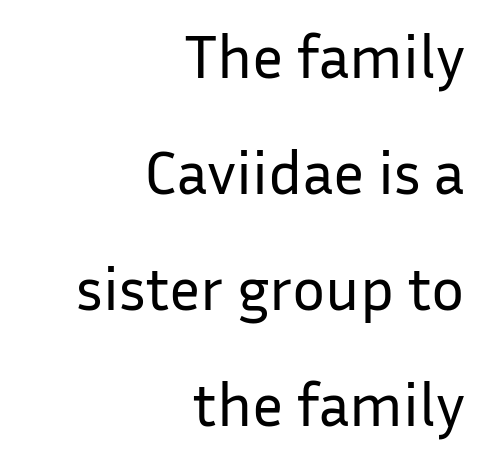
The image shows 62 px regular-weight sans-serif type, upright; set right-aligned, line spacing 1.87x, normal letter spacing, not underlined; low stroke contrast and a medium x-height.
